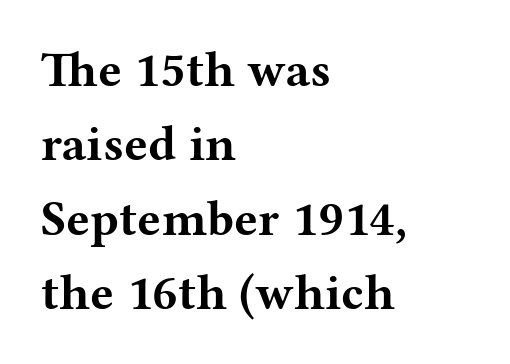
Q: Is the text bold? A: Yes.
Q: Is the text italic (slanted)? A: No, it is upright.
Q: Is the typeface a serif or a sans-serif typeface? A: Serif.
Q: Is the text underlined? A: No.
Q: How is the paragraph aligned? A: Left-aligned.
Q: Is the spacing between letters normal or unusually wide? A: Normal.
Q: Is the spacing between lines tight, normal or loose? A: Normal.
Q: Width (condensed, normal, or wide)? A: Wide.
Q: Stroke contrast? A: Medium.
Q: x-height? A: Medium.
Q: Monospaced? A: No.
